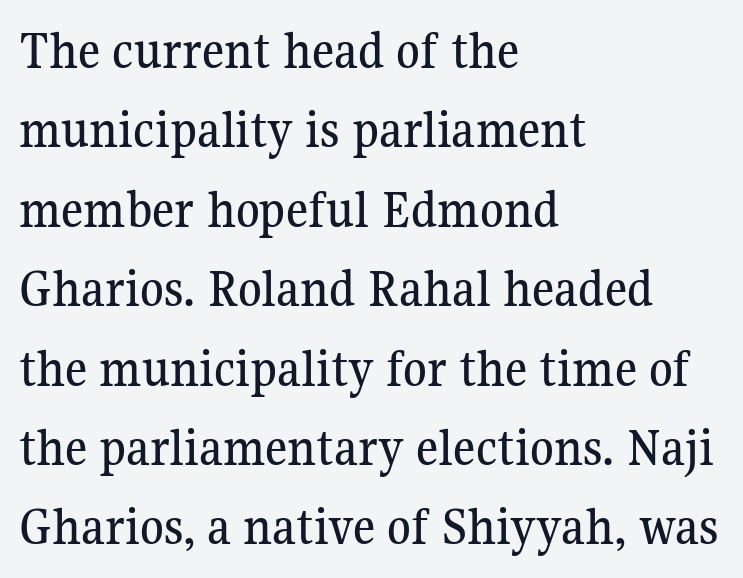
Q: Is the text italic (slanted)? A: No, it is upright.
Q: Is the typeface a serif or a sans-serif typeface? A: Serif.
Q: Is the text underlined? A: No.
Q: How is the paragraph aligned? A: Left-aligned.
Q: Is the spacing between letters normal or unusually wide? A: Normal.
Q: Is the spacing between lines tight, normal or loose? A: Normal.
Q: Width (condensed, normal, or wide)? A: Normal.
Q: Stroke contrast? A: Medium.
Q: x-height? A: Medium.
Q: Monospaced? A: No.
